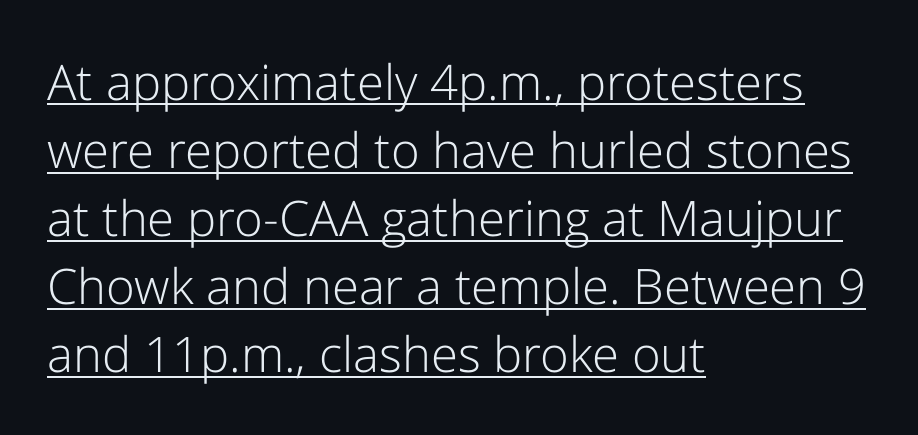
The image shows 49 px light sans-serif type, upright; set left-aligned, normal line spacing (1.39x), normal letter spacing, underlined; low stroke contrast and a medium x-height.
